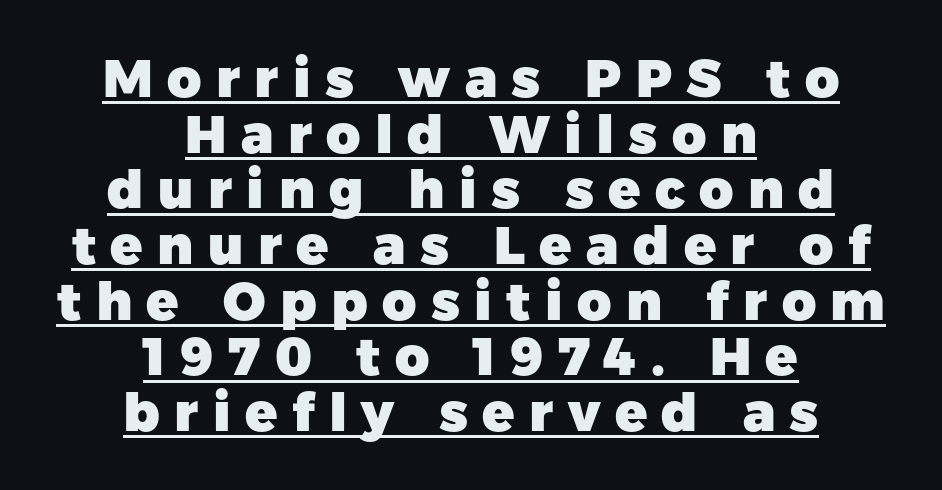
Q: Is the text bold? A: Yes.
Q: Is the text italic (slanted)? A: No, it is upright.
Q: Is the typeface a serif or a sans-serif typeface? A: Sans-serif.
Q: Is the text underlined? A: Yes.
Q: How is the paragraph aligned? A: Centered.
Q: Is the spacing between letters normal or unusually wide? A: Unusually wide.
Q: Is the spacing between lines tight, normal or loose? A: Tight.
Q: Width (condensed, normal, or wide)? A: Normal.
Q: Stroke contrast? A: Low.
Q: x-height? A: Medium.
Q: Monospaced? A: No.
